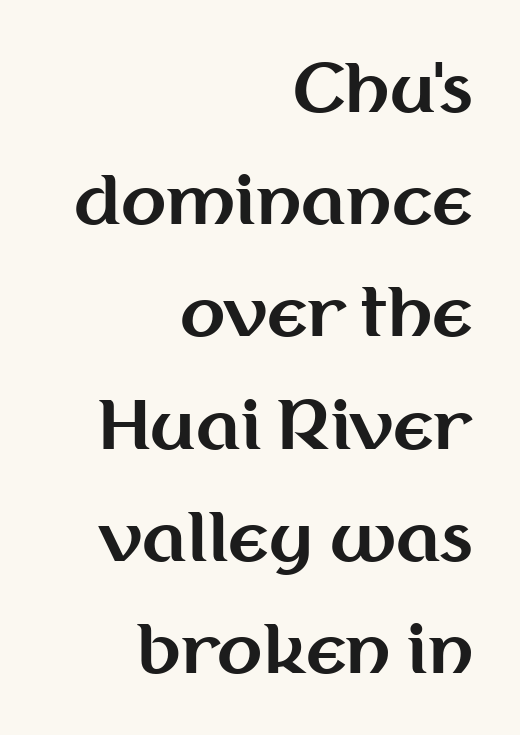
Q: Is the text bold? A: Yes.
Q: Is the text italic (slanted)? A: No, it is upright.
Q: Is the typeface a serif or a sans-serif typeface? A: Sans-serif.
Q: Is the text underlined? A: No.
Q: How is the paragraph aligned? A: Right-aligned.
Q: Is the spacing between letters normal or unusually wide? A: Normal.
Q: Is the spacing between lines tight, normal or loose? A: Normal.
Q: Width (condensed, normal, or wide)? A: Normal.
Q: Stroke contrast? A: Medium.
Q: x-height? A: Medium.
Q: Monospaced? A: No.
